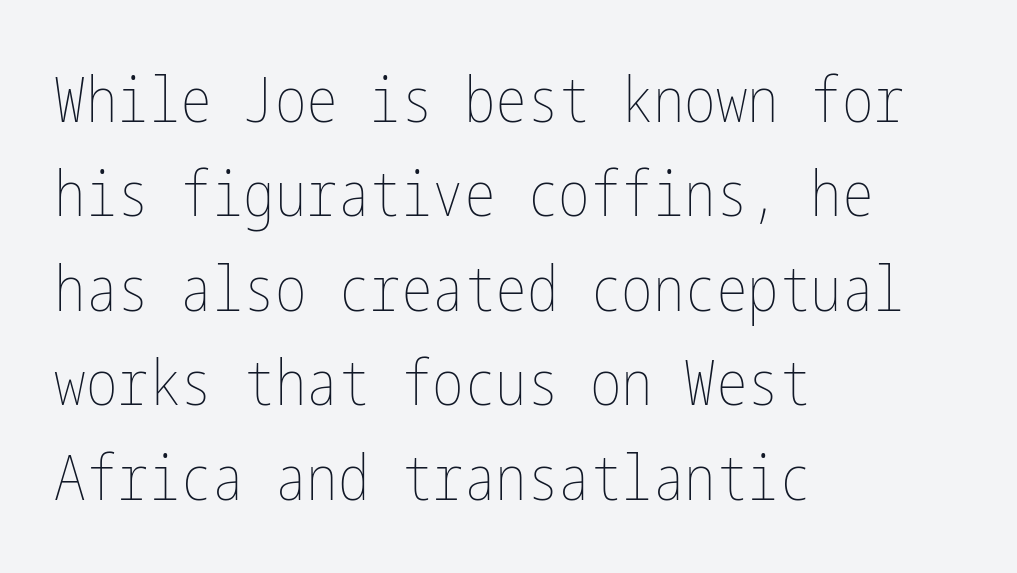
The image shows 63 px thin, condensed type, upright; set left-aligned, normal line spacing (1.5x), normal letter spacing, not underlined; low stroke contrast and a medium x-height.
